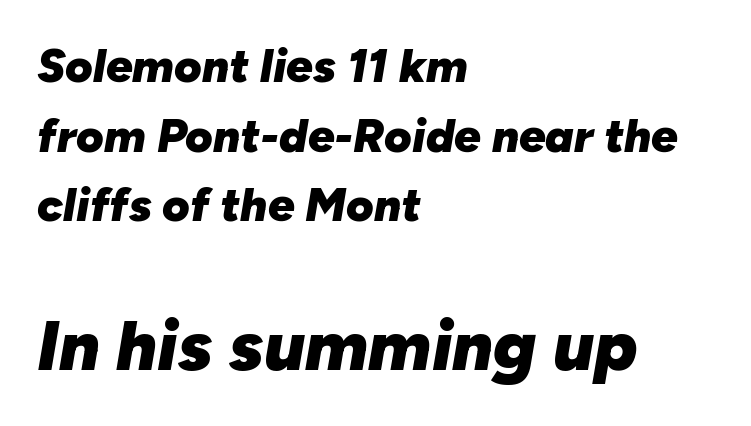
Q: Is the text bold? A: Yes.
Q: Is the text italic (slanted)? A: Yes, it leans right by about 10 degrees.
Q: Is the text underlined? A: No.
Q: How is the paragraph aligned? A: Left-aligned.
Q: Is the spacing between letters normal or unusually wide? A: Normal.
Q: Is the spacing between lines tight, normal or loose? A: Normal.
Q: Which block of text is set in a larger size, the first (top) or the second (bottom)? A: The second (bottom) one.
Q: Width (condensed, normal, or wide)? A: Normal.
Q: Stroke contrast? A: Low.
Q: x-height? A: Medium.
Q: Monospaced? A: No.
